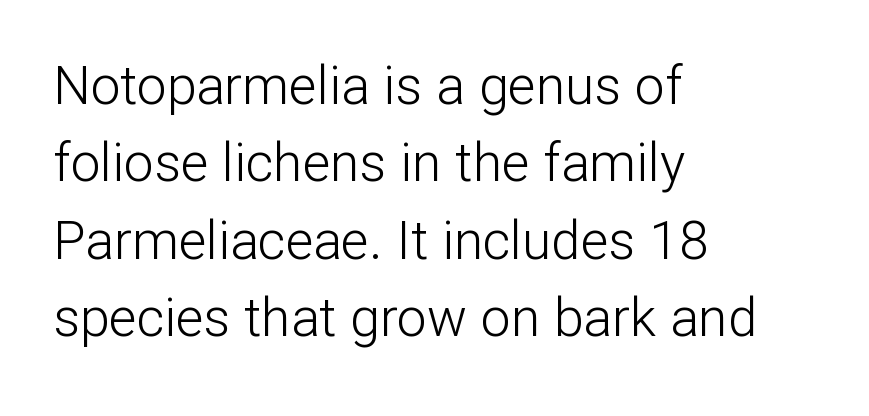
Q: Is the text bold? A: No.
Q: Is the text italic (slanted)? A: No, it is upright.
Q: Is the typeface a serif or a sans-serif typeface? A: Sans-serif.
Q: Is the text underlined? A: No.
Q: How is the paragraph aligned? A: Left-aligned.
Q: Is the spacing between letters normal or unusually wide? A: Normal.
Q: Is the spacing between lines tight, normal or loose? A: Normal.
Q: Width (condensed, normal, or wide)? A: Normal.
Q: Stroke contrast? A: Low.
Q: x-height? A: Medium.
Q: Monospaced? A: No.
